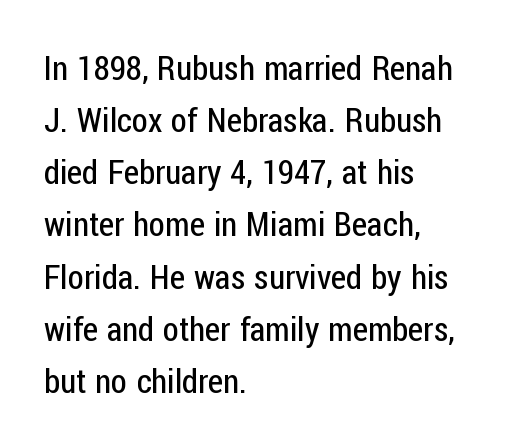
The image shows 33 px regular-weight, condensed sans-serif type, upright; set left-aligned, normal line spacing (1.58x), normal letter spacing, not underlined; low stroke contrast and a medium x-height.
